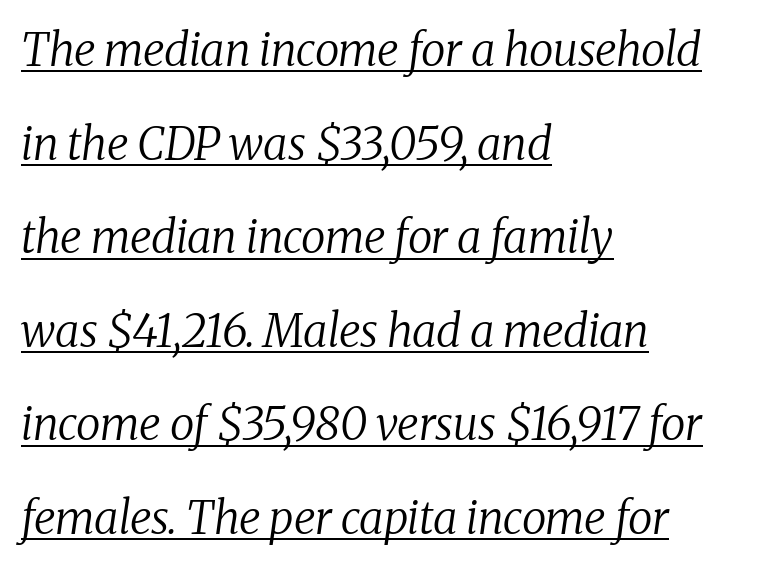
{"serif": "yes", "italic": "yes", "lean": "right", "slant_degrees": 8, "bold": "no", "weight": "regular", "width": "normal", "stroke_contrast": "medium", "x_height": "medium", "monospaced": "no", "underline": "yes", "align": "left", "line_spacing": "loose", "line_spacing_ratio": 2.08, "letter_spacing": "normal", "letter_spacing_em": 0.0, "glyph_px": 45}
